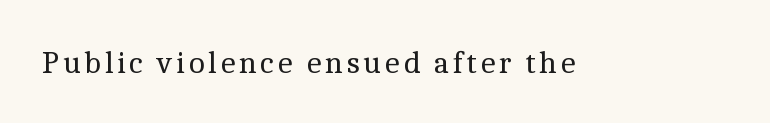
{"serif": "yes", "italic": "no", "bold": "no", "weight": "regular", "width": "normal", "x_height": "medium", "monospaced": "no", "underline": "no", "glyph_px": 32}
